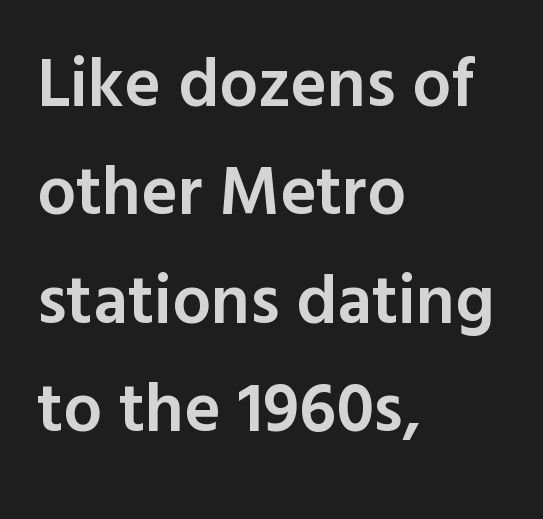
The image shows 69 px semibold sans-serif type, upright; set left-aligned, normal line spacing (1.57x), normal letter spacing, not underlined; a medium x-height.
